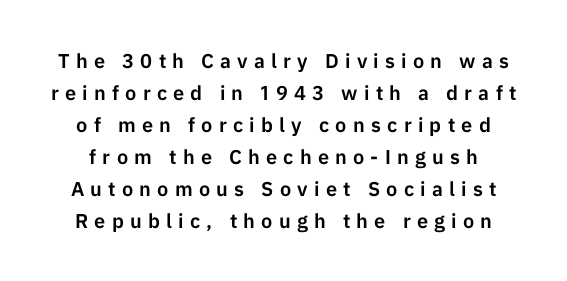
Q: Is the text italic (slanted)? A: No, it is upright.
Q: Is the text underlined? A: No.
Q: Is the spacing between letters normal or unusually wide? A: Unusually wide.
Q: Is the spacing between lines tight, normal or loose? A: Normal.
